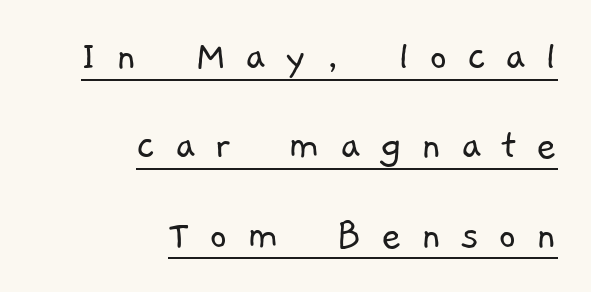
The image shows 44 px light sans-serif type; set right-aligned, loose line spacing (2.03x), unusually wide letter spacing (+0.44 em), underlined; low stroke contrast and a medium x-height.
